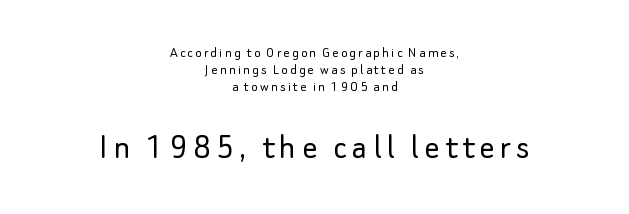
{"serif": "no", "italic": "no", "bold": "no", "weight": "light", "width": "normal", "stroke_contrast": "low", "x_height": "small", "monospaced": "no", "underline": "no", "align": "center", "line_spacing": "tight", "line_spacing_ratio": 1.15, "larger_block": "second", "size_ratio": 2.47, "glyph_px": 37}
